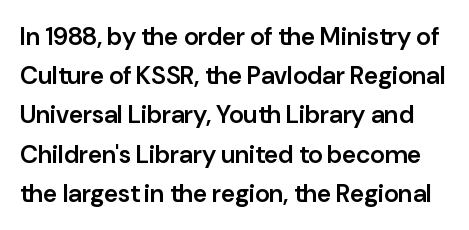
{"italic": "no", "bold": "semi", "underline": "no", "line_spacing": "normal", "line_spacing_ratio": 1.57, "letter_spacing": "normal", "letter_spacing_em": 0.0, "glyph_px": 25}
